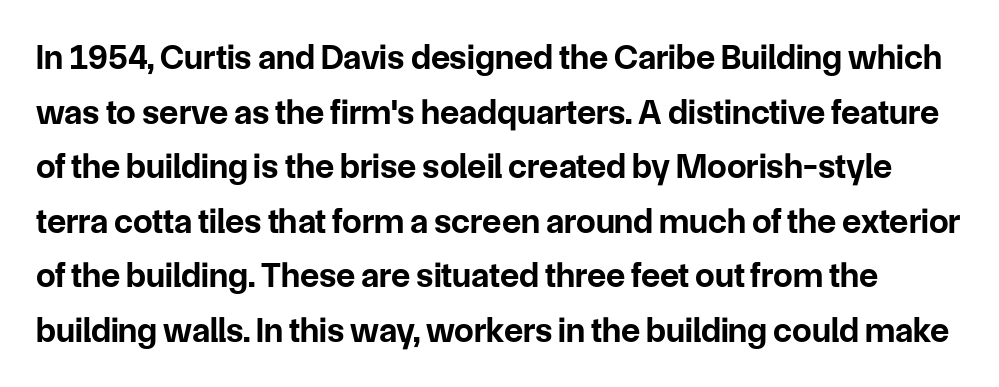
The image shows 35 px bold sans-serif type, upright; set normal line spacing (1.56x), normal letter spacing, not underlined; low stroke contrast and a medium x-height.
